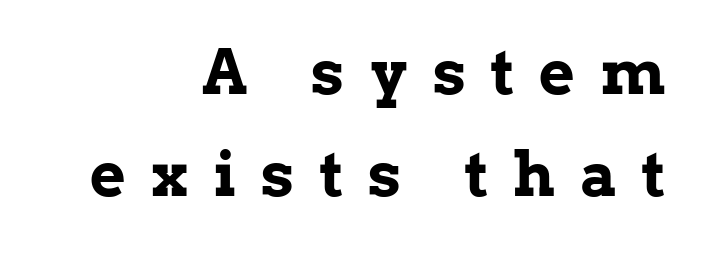
The image shows 62 px bold serif type, upright; set right-aligned, normal line spacing (1.64x), unusually wide letter spacing (+0.41 em), not underlined; low stroke contrast and a medium x-height.
